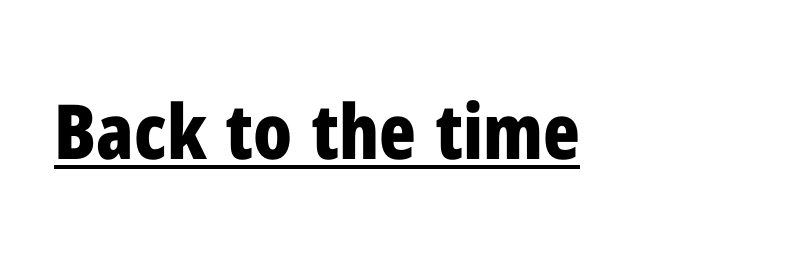
The rendering uses natural spacing where letterforms have individual widths. Typographically, this falls in the sans-serif category. The lettering holds an erect, upright posture throughout. The characters look thick and weighty, a clear bold.
